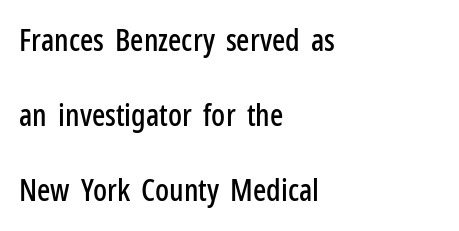
Q: Is the text italic (slanted)? A: No, it is upright.
Q: Is the typeface a serif or a sans-serif typeface? A: Sans-serif.
Q: Is the text underlined? A: No.
Q: How is the paragraph aligned? A: Left-aligned.
Q: Is the spacing between letters normal or unusually wide? A: Normal.
Q: Is the spacing between lines tight, normal or loose? A: Loose.
Q: Width (condensed, normal, or wide)? A: Condensed.
Q: Stroke contrast? A: Low.
Q: x-height? A: Medium.
Q: Monospaced? A: No.
